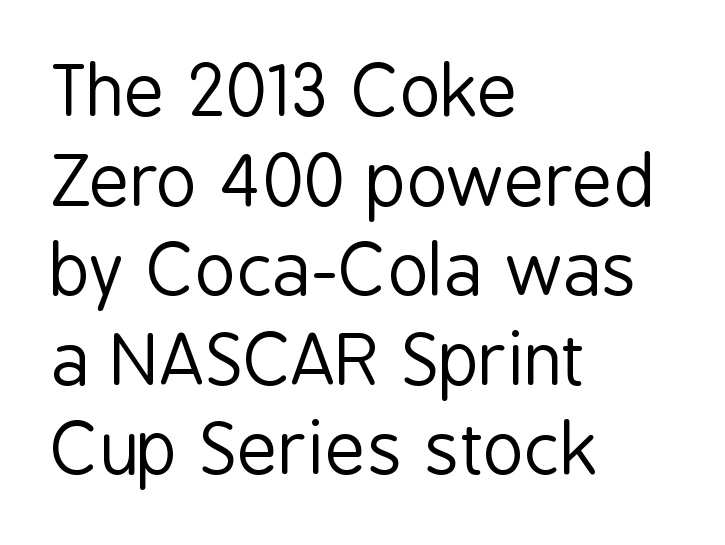
{"serif": "no", "italic": "no", "bold": "no", "weight": "regular", "width": "condensed", "stroke_contrast": "low", "x_height": "medium", "monospaced": "no", "underline": "no", "align": "left", "line_spacing": "normal", "line_spacing_ratio": 1.28, "letter_spacing": "normal", "letter_spacing_em": 0.0, "glyph_px": 70}
